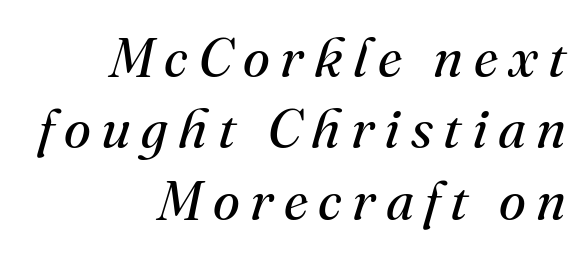
The image shows 55 px regular-weight serif type, italic (leaning right); set right-aligned, normal line spacing (1.3x), not underlined; medium stroke contrast and a small x-height.
